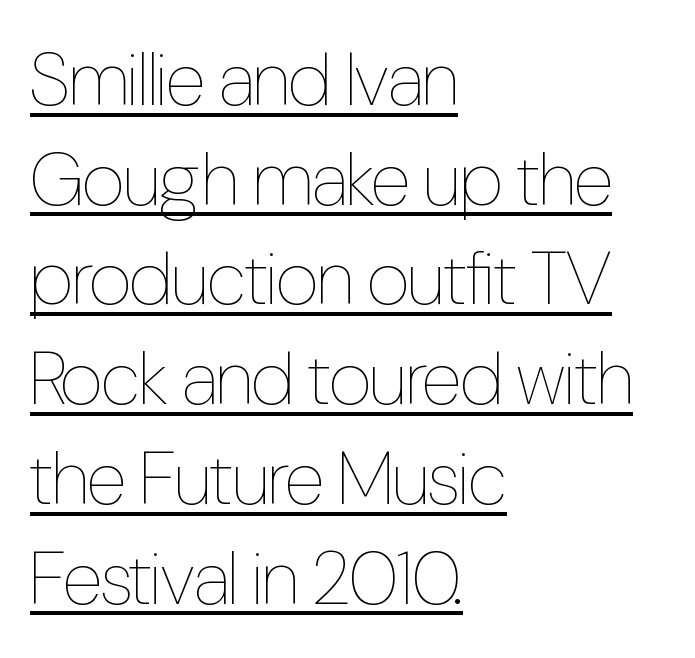
The image shows 75 px thin, condensed type, upright; set left-aligned, normal line spacing (1.33x), normal letter spacing, underlined; low stroke contrast and a medium x-height.
